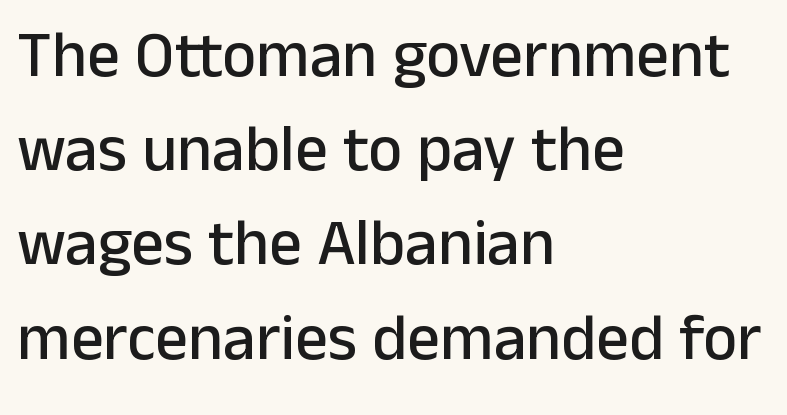
{"serif": "no", "italic": "no", "width": "normal", "stroke_contrast": "low", "x_height": "medium", "monospaced": "no", "underline": "no", "align": "left", "line_spacing": "normal", "line_spacing_ratio": 1.45, "letter_spacing": "normal", "letter_spacing_em": 0.0, "glyph_px": 65}
